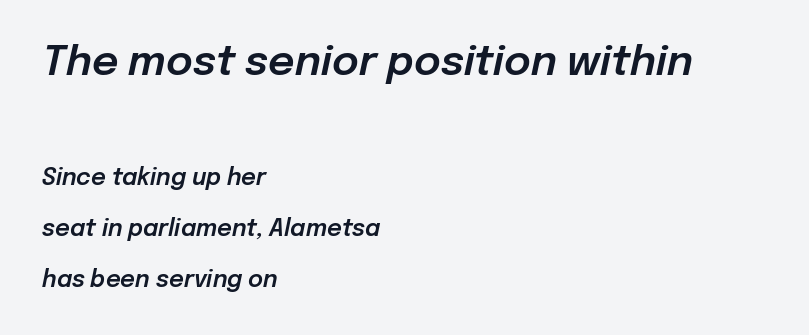
Italic? Definitely — the glyphs are oblique. Large over small — that's the arrangement of the two blocks here. Whoever set this chose breathing room over compactness in the vertical rhythm. Is this a fixed-width face? No — the glyphs have proportional, varying widths. Line beginnings align vertically; line endings do not. Clear beneath every line of the passage.
